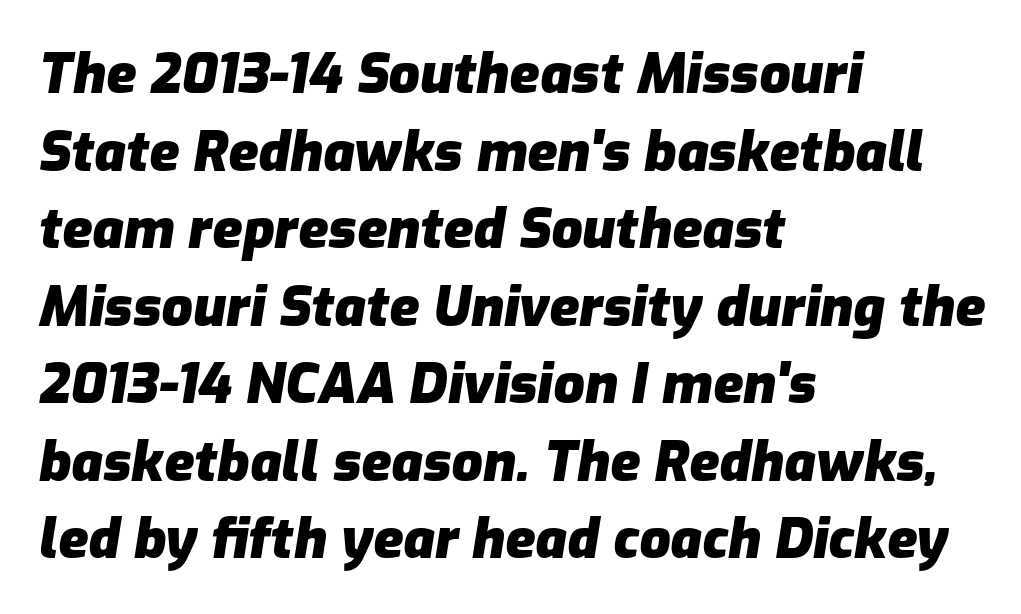
{"italic": "yes", "lean": "right", "slant_degrees": 9, "bold": "yes", "weight": "heavy", "width": "normal", "stroke_contrast": "low", "x_height": "medium", "monospaced": "no", "underline": "no", "align": "left", "line_spacing": "normal", "line_spacing_ratio": 1.41, "letter_spacing": "normal", "letter_spacing_em": 0.0, "glyph_px": 55}
